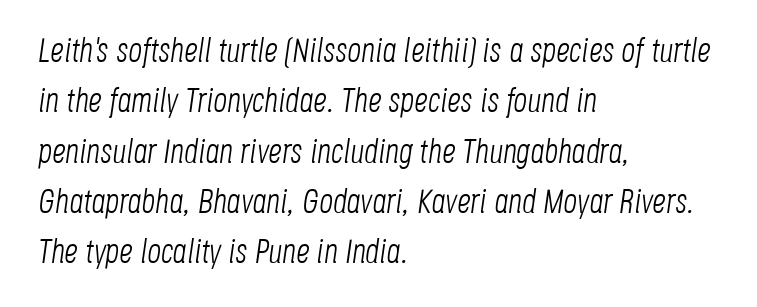
The image shows 34 px light, condensed type, italic (leaning right); set left-aligned, normal line spacing (1.48x), normal letter spacing, not underlined; low stroke contrast and a large x-height.
